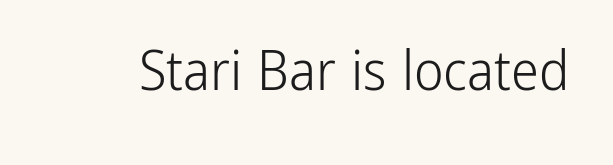
{"serif": "no", "italic": "no", "bold": "no", "weight": "light", "width": "condensed", "stroke_contrast": "low", "x_height": "medium", "monospaced": "no", "underline": "no", "letter_spacing": "normal", "letter_spacing_em": 0.0, "glyph_px": 56}
